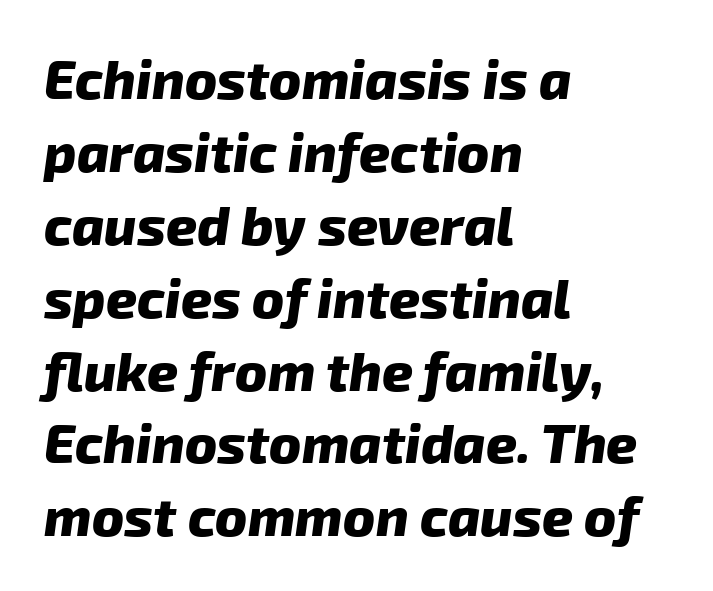
The image shows 54 px heavy sans-serif type; set left-aligned, normal line spacing (1.35x), normal letter spacing, not underlined; low stroke contrast and a medium x-height.
